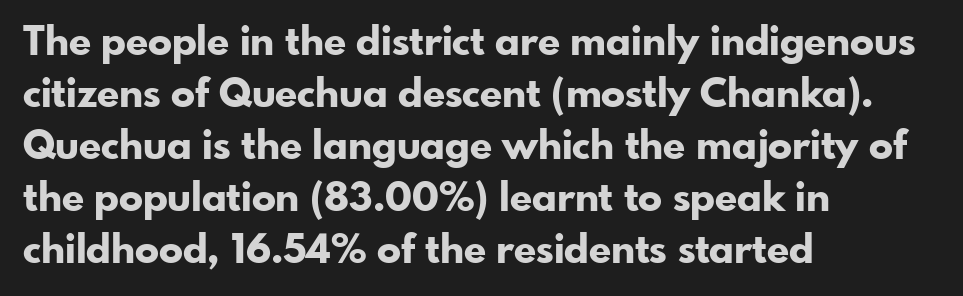
{"serif": "no", "italic": "no", "bold": "yes", "weight": "bold", "width": "normal", "stroke_contrast": "low", "x_height": "small", "monospaced": "no", "underline": "no", "align": "left", "line_spacing": "normal", "line_spacing_ratio": 1.3, "letter_spacing": "normal", "letter_spacing_em": 0.0, "glyph_px": 40}
